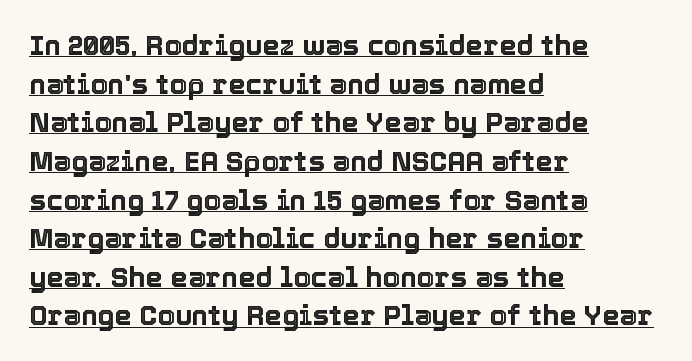
Each letter keeps its own natural width here, so spacing adapts to shape. Style check: upright. How would I describe the line gaps? Plain and ordinary. No extra tracking has been applied to these lines.
